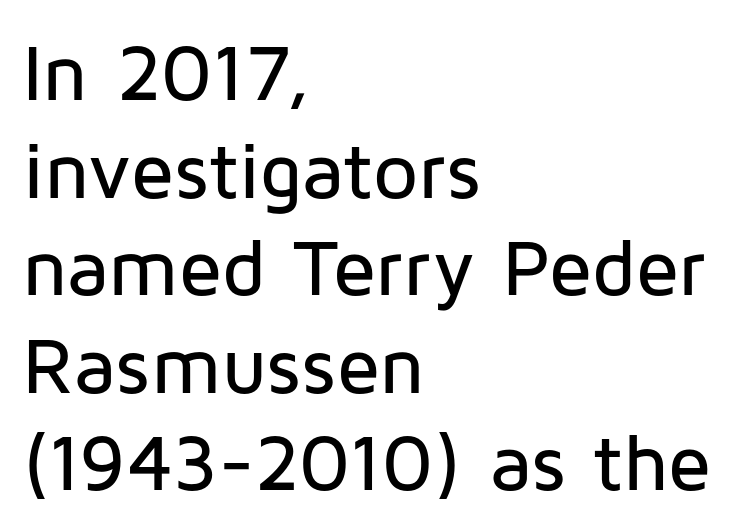
Q: Is the text italic (slanted)? A: No, it is upright.
Q: Is the typeface a serif or a sans-serif typeface? A: Sans-serif.
Q: Is the text underlined? A: No.
Q: How is the paragraph aligned? A: Left-aligned.
Q: Is the spacing between letters normal or unusually wide? A: Normal.
Q: Width (condensed, normal, or wide)? A: Normal.
Q: Stroke contrast? A: Low.
Q: x-height? A: Medium.
Q: Monospaced? A: No.
